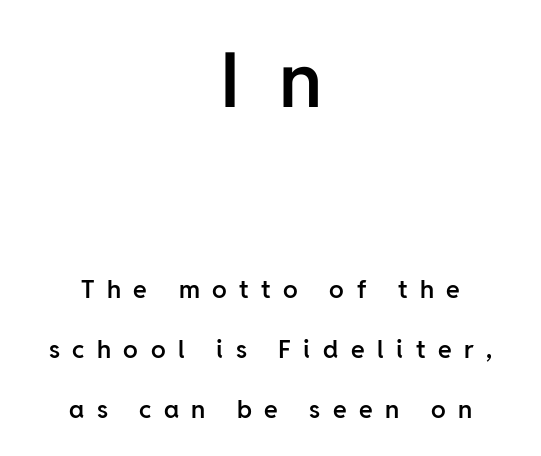
Unlike italic type, these characters show no tilt at all. The space beneath each line is pristine and unruled. Observe the absence of serifs on each vertical stroke in this sample. Which of the two is more prominent by size? The first, at the top. These lines stack symmetrically, like a column narrowing and widening about its center.
